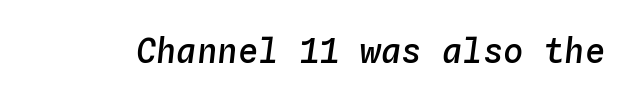
{"italic": "yes", "lean": "right", "slant_degrees": 4, "bold": "semi", "weight": "semibold", "width": "normal", "stroke_contrast": "low", "x_height": "medium", "monospaced": "yes", "underline": "no", "letter_spacing": "normal", "letter_spacing_em": 0.0, "glyph_px": 34}
